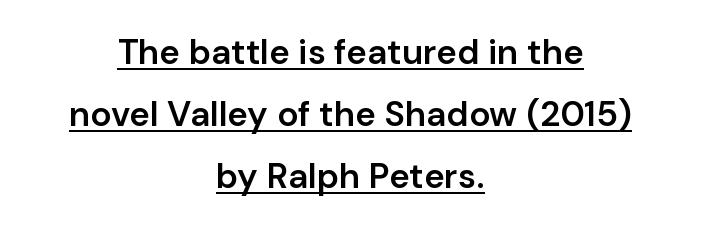
{"serif": "no", "italic": "no", "bold": "semi", "weight": "semibold", "width": "normal", "stroke_contrast": "low", "x_height": "medium", "monospaced": "no", "underline": "yes", "align": "center", "line_spacing_ratio": 1.77, "letter_spacing": "normal", "letter_spacing_em": 0.0, "glyph_px": 35}
